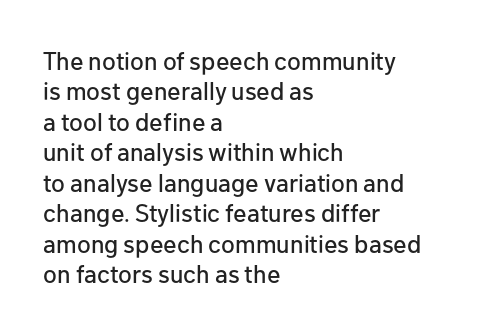
The typography opts for an upright posture over an oblique one. The letterforms sit shoulder to shoulder at normal distance. Compared with a centered layout, this one pins lines to the left instead. Descenders are the only things crossing below the line.
